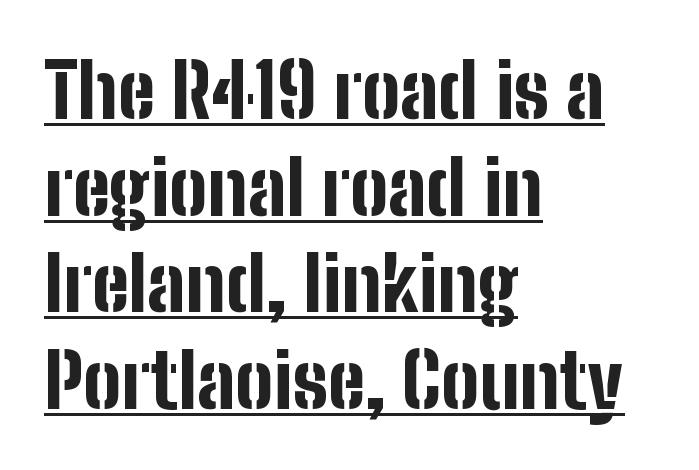
Q: Is the text bold? A: Yes.
Q: Is the text italic (slanted)? A: No, it is upright.
Q: Is the typeface a serif or a sans-serif typeface? A: Sans-serif.
Q: Is the text underlined? A: Yes.
Q: How is the paragraph aligned? A: Left-aligned.
Q: Is the spacing between letters normal or unusually wide? A: Normal.
Q: Is the spacing between lines tight, normal or loose? A: Normal.
Q: Width (condensed, normal, or wide)? A: Condensed.
Q: Stroke contrast? A: Low.
Q: x-height? A: Medium.
Q: Monospaced? A: No.
